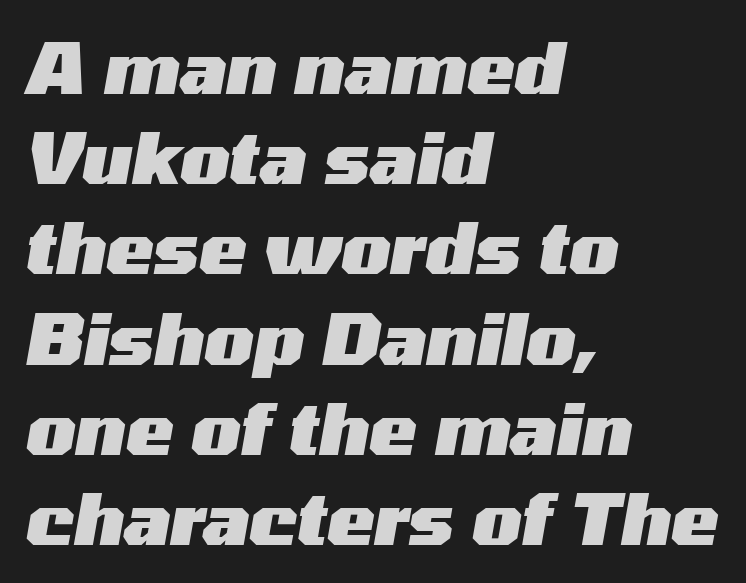
{"italic": "yes", "lean": "right", "slant_degrees": 10, "bold": "yes", "weight": "heavy", "width": "wide", "stroke_contrast": "medium", "x_height": "medium", "monospaced": "no", "underline": "no", "align": "left", "line_spacing": "normal", "line_spacing_ratio": 1.27, "letter_spacing": "normal", "letter_spacing_em": 0.0, "glyph_px": 71}
